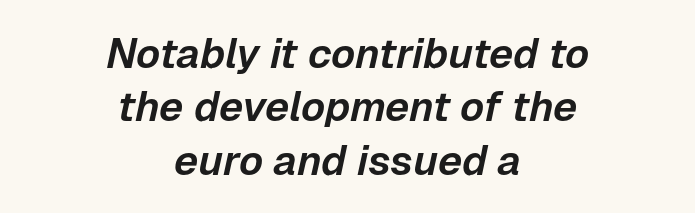
The image shows 42 px text type, italic (leaning right); set centered, normal line spacing (1.27x), normal letter spacing, not underlined; low stroke contrast and a medium x-height.
